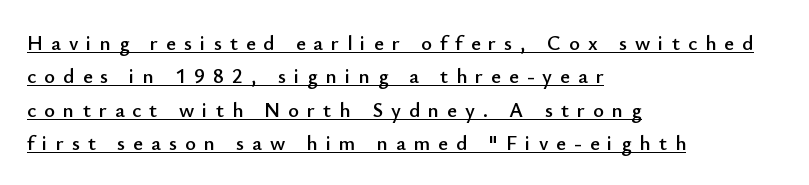
Q: Is the text italic (slanted)? A: No, it is upright.
Q: Is the text underlined? A: Yes.
Q: How is the paragraph aligned? A: Left-aligned.
Q: Is the spacing between letters normal or unusually wide? A: Unusually wide.
Q: Is the spacing between lines tight, normal or loose? A: Normal.
